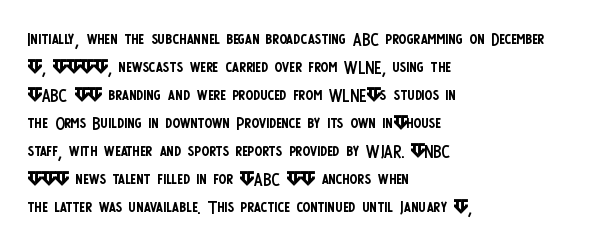
The image shows 23 px text type, upright; set left-aligned, line spacing 1.22x, normal letter spacing, not underlined.
